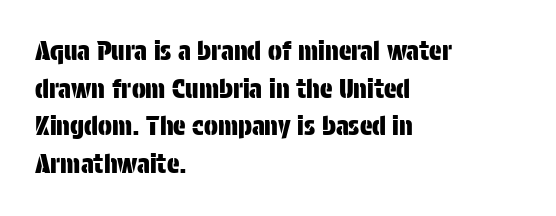
Q: Is the text italic (slanted)? A: No, it is upright.
Q: Is the text underlined? A: No.
Q: How is the paragraph aligned? A: Left-aligned.
Q: Is the spacing between letters normal or unusually wide? A: Normal.
Q: Is the spacing between lines tight, normal or loose? A: Normal.
